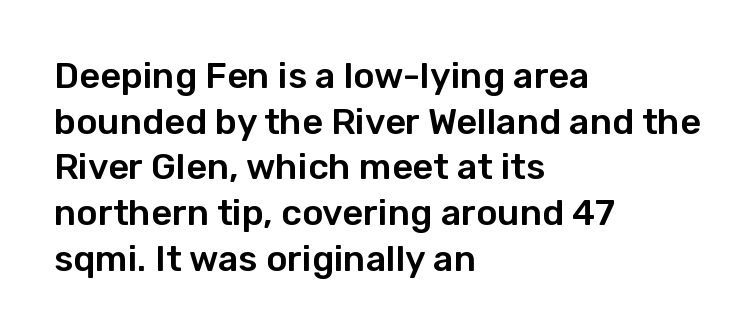
In CSS terms this would be text-align: left. Serif or sans? Sans — the stroke terminals are bare. Here the glyphs are tracked normally, forming tight word shapes. Beneath every word, the page is bare.
